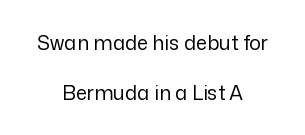
Q: Is the text bold? A: No.
Q: Is the text italic (slanted)? A: No, it is upright.
Q: Is the text underlined? A: No.
Q: How is the paragraph aligned? A: Centered.
Q: Is the spacing between letters normal or unusually wide? A: Normal.
Q: Is the spacing between lines tight, normal or loose? A: Loose.
